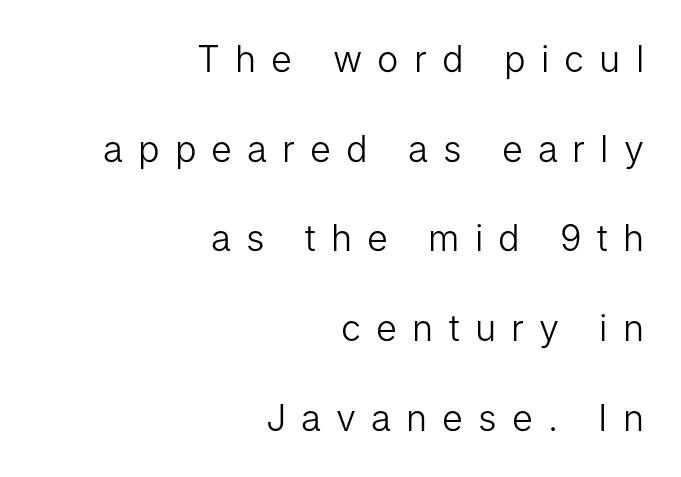
Q: Is the text bold? A: No.
Q: Is the text italic (slanted)? A: No, it is upright.
Q: Is the typeface a serif or a sans-serif typeface? A: Sans-serif.
Q: Is the text underlined? A: No.
Q: How is the paragraph aligned? A: Right-aligned.
Q: Is the spacing between letters normal or unusually wide? A: Unusually wide.
Q: Is the spacing between lines tight, normal or loose? A: Loose.
Q: Width (condensed, normal, or wide)? A: Normal.
Q: Stroke contrast? A: Low.
Q: x-height? A: Medium.
Q: Monospaced? A: No.
